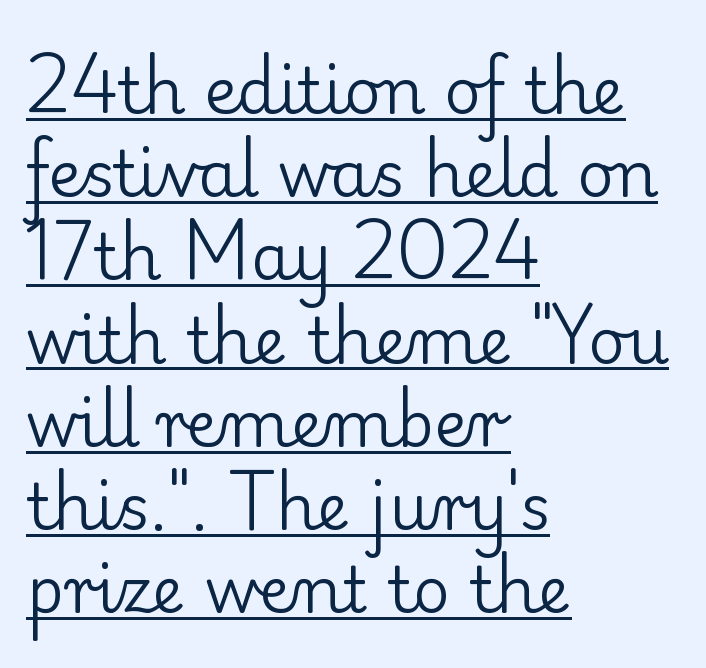
This sample keeps an unexceptional amount of space between lines. Weight: in the light-to-regular range. Spacing verdict: proportional, widths tailored to each character. Type style note: has serifs.
